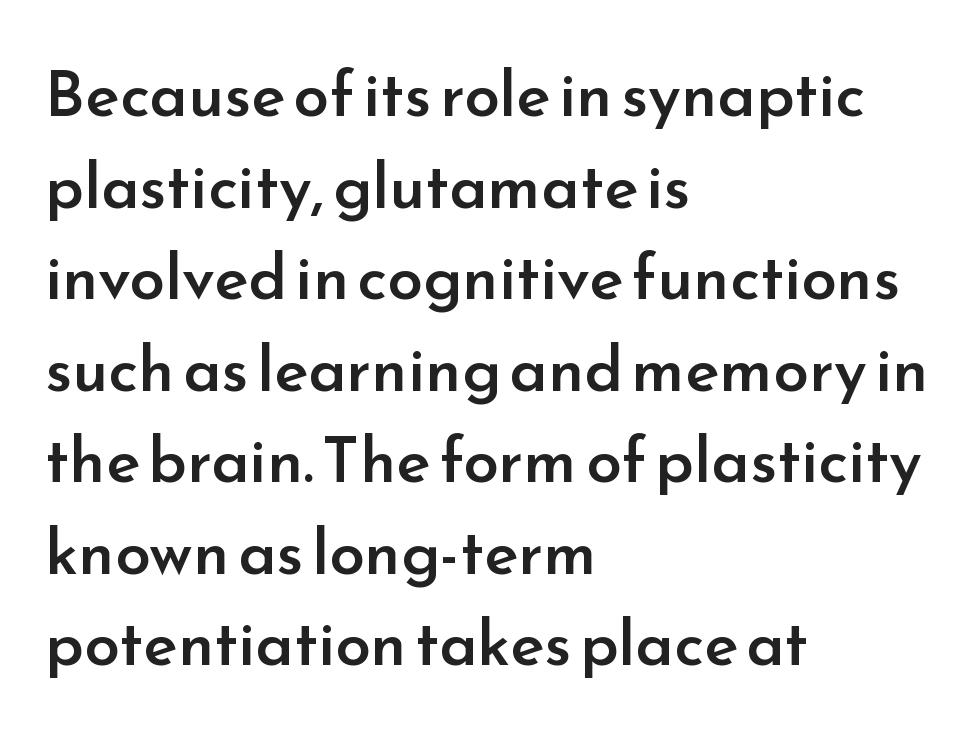
Q: Is the text bold? A: Semi-bold.
Q: Is the text italic (slanted)? A: No, it is upright.
Q: Is the typeface a serif or a sans-serif typeface? A: Sans-serif.
Q: Is the text underlined? A: No.
Q: How is the paragraph aligned? A: Left-aligned.
Q: Is the spacing between letters normal or unusually wide? A: Normal.
Q: Is the spacing between lines tight, normal or loose? A: Normal.
Q: Width (condensed, normal, or wide)? A: Normal.
Q: Stroke contrast? A: Low.
Q: x-height? A: Small.
Q: Monospaced? A: No.
